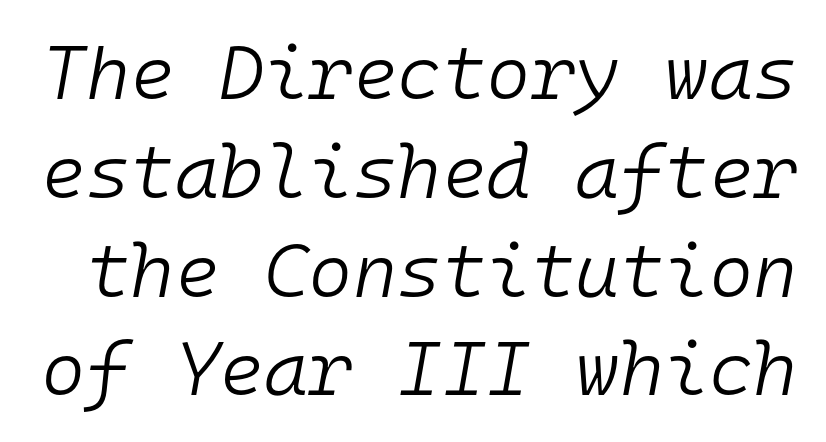
Q: Is the text bold? A: No.
Q: Is the text italic (slanted)? A: Yes, it leans right by about 10 degrees.
Q: Is the text underlined? A: No.
Q: Is the spacing between letters normal or unusually wide? A: Normal.
Q: Is the spacing between lines tight, normal or loose? A: Normal.
Q: Width (condensed, normal, or wide)? A: Normal.
Q: Stroke contrast? A: Low.
Q: x-height? A: Medium.
Q: Monospaced? A: Yes.
